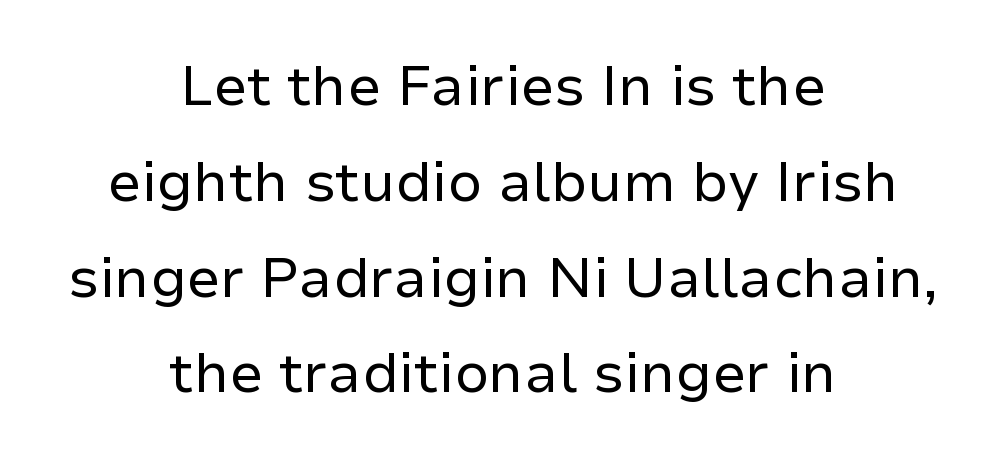
{"serif": "no", "italic": "no", "bold": "no", "weight": "regular", "width": "normal", "stroke_contrast": "low", "x_height": "medium", "monospaced": "no", "underline": "no", "align": "center", "line_spacing_ratio": 1.71, "letter_spacing": "normal", "letter_spacing_em": 0.0, "glyph_px": 56}
